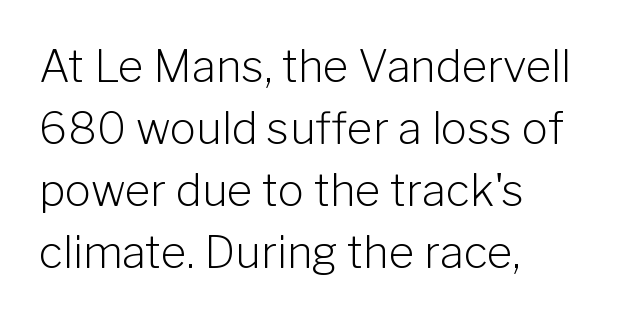
{"serif": "no", "italic": "no", "bold": "no", "weight": "light", "width": "normal", "stroke_contrast": "low", "x_height": "medium", "monospaced": "no", "underline": "no", "align": "left", "line_spacing": "normal", "line_spacing_ratio": 1.41, "letter_spacing": "normal", "letter_spacing_em": 0.0, "glyph_px": 44}
